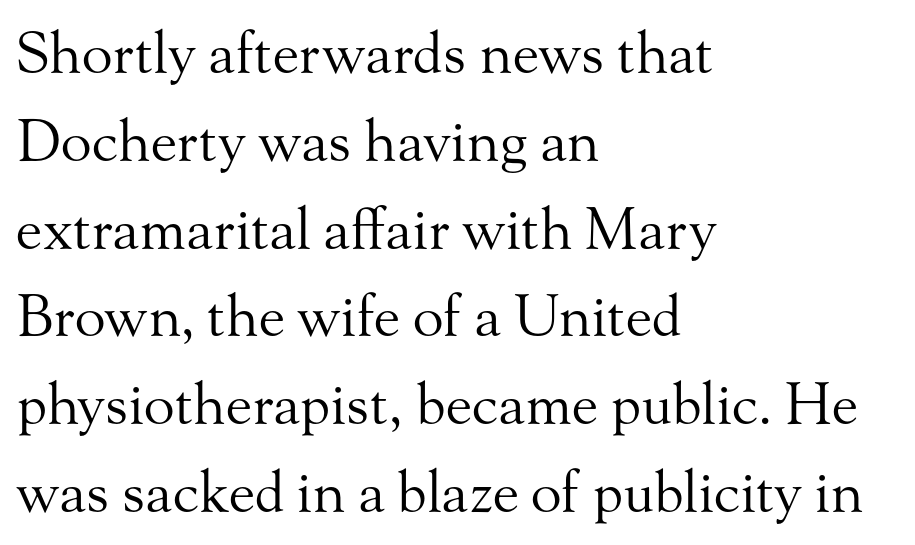
{"serif": "yes", "italic": "no", "bold": "no", "weight": "regular", "width": "normal", "stroke_contrast": "medium", "x_height": "small", "monospaced": "no", "underline": "no", "align": "left", "line_spacing": "normal", "line_spacing_ratio": 1.54, "letter_spacing": "normal", "letter_spacing_em": 0.0, "glyph_px": 57}
